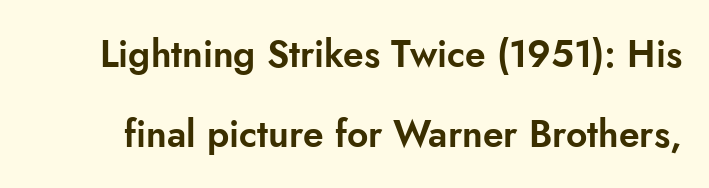
No feet cap the strokes, marking this as sans-serif type. Nothing unusual about the tracking: characters are spaced as the font intends. A typesetter would call this proportional, since set widths differ per character. The lettering stays uniformly vertical, giving the passage a roman look. Descender tails drop into unmarked territory.
